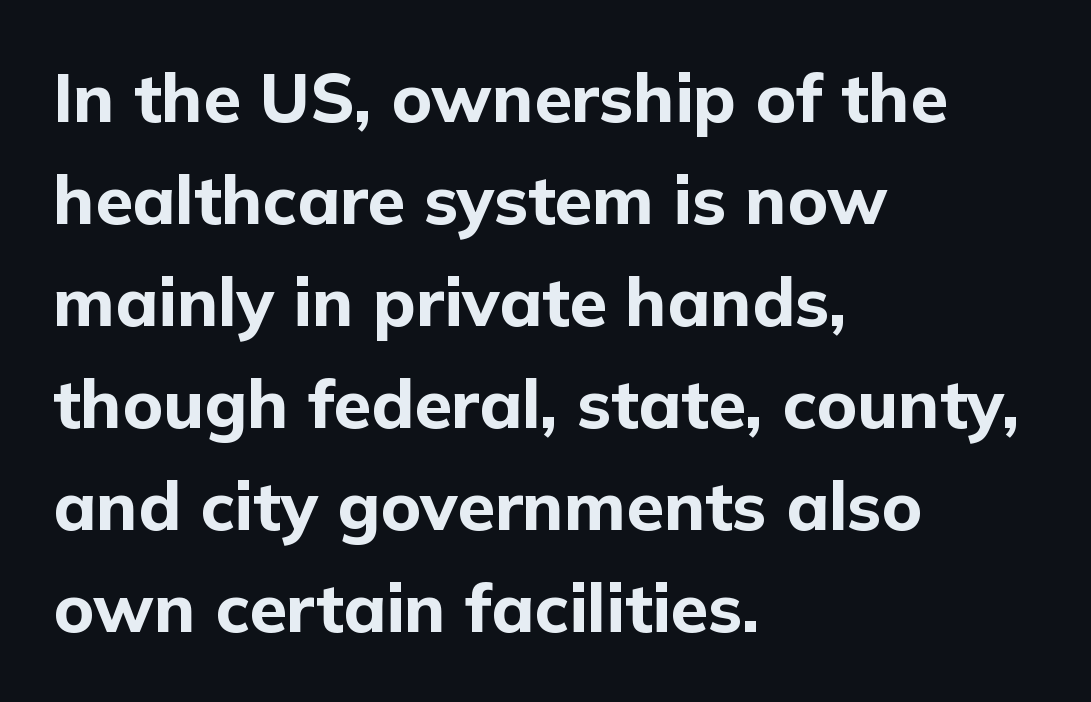
The image shows 68 px bold sans-serif type, upright; set left-aligned, normal line spacing (1.5x), normal letter spacing, not underlined; low stroke contrast and a medium x-height.
